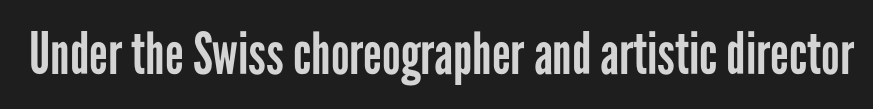
The letters advance in unequal steps, a hallmark of proportional type. In terms of letterform style, serifs are entirely absent. Letters have the restrained weight of plain body copy at most. The horizontal fit of the characters is conventional and even. Descenders are the only things crossing below the line. This is the regular roman posture of the typeface.
